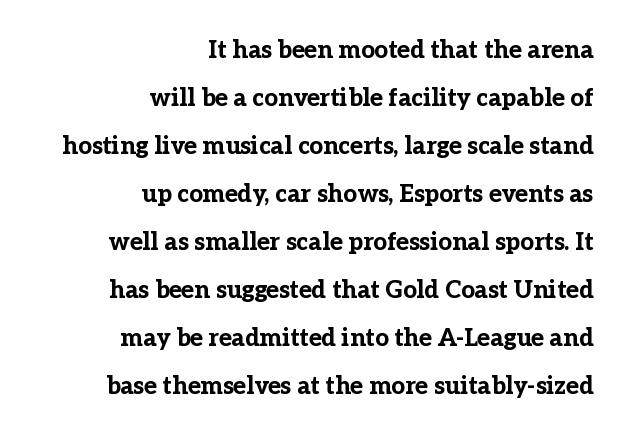
In terms of posture, this sample is upright. The gap between lines stays unmarked. If you measured baseline to baseline, you'd find a long distance. The font is running at its bold setting. Does extra space separate the letters? No, they use regular spacing. A flush-right, rag-left setting is used for this passage.
